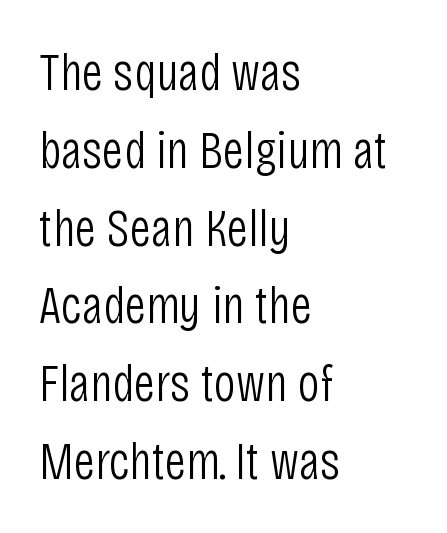
{"serif": "no", "italic": "no", "bold": "no", "weight": "light", "width": "condensed", "stroke_contrast": "low", "x_height": "large", "monospaced": "no", "underline": "no", "align": "left", "line_spacing": "normal", "line_spacing_ratio": 1.44, "letter_spacing": "normal", "letter_spacing_em": 0.0, "glyph_px": 54}
